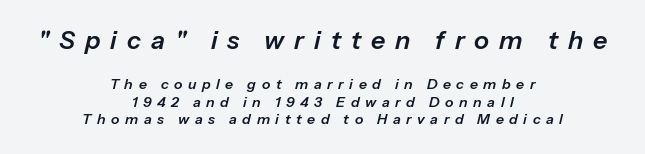
The image shows 25 px text type, italic (leaning right); set centered, normal line spacing (1.25x), unusually wide letter spacing (+0.4 em), not underlined; the first (top) block is 1.79x larger.
